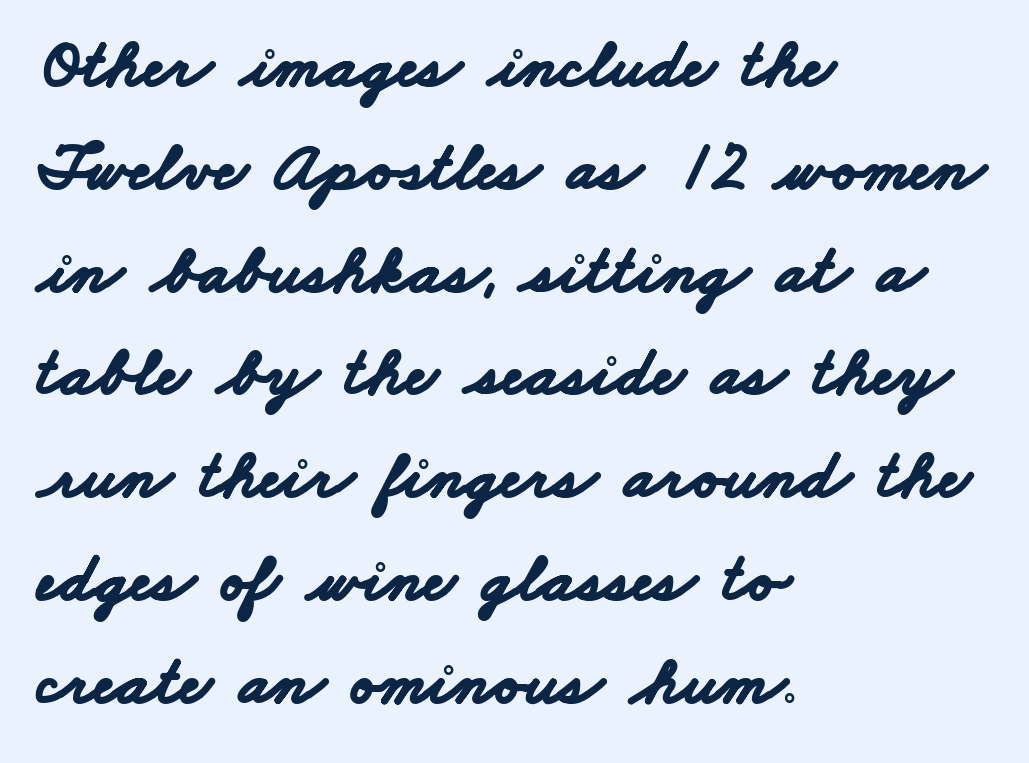
Q: Is the text bold? A: Yes.
Q: Is the typeface a serif or a sans-serif typeface? A: Sans-serif.
Q: Is the text underlined? A: No.
Q: How is the paragraph aligned? A: Left-aligned.
Q: Is the spacing between letters normal or unusually wide? A: Normal.
Q: Is the spacing between lines tight, normal or loose? A: Normal.
Q: Width (condensed, normal, or wide)? A: Wide.
Q: Stroke contrast? A: Low.
Q: x-height? A: Small.
Q: Monospaced? A: No.
